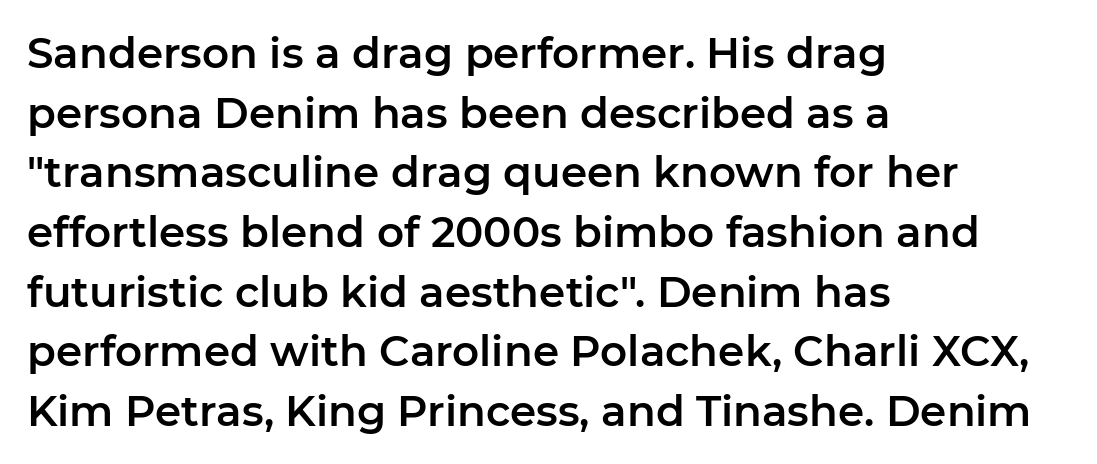
The image shows 42 px sans-serif type, upright; set left-aligned, normal line spacing (1.42x), normal letter spacing, not underlined; low stroke contrast and a medium x-height.
